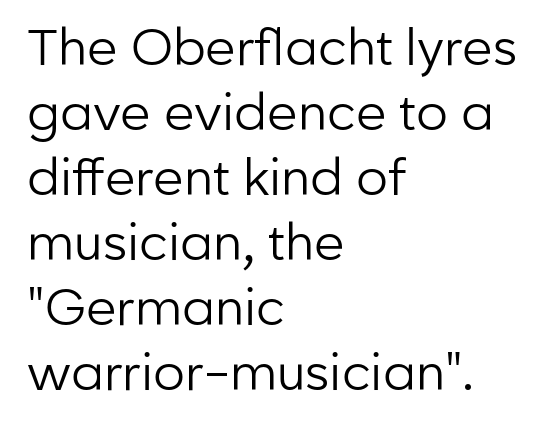
{"serif": "no", "italic": "no", "bold": "no", "weight": "regular", "width": "normal", "stroke_contrast": "low", "x_height": "medium", "monospaced": "no", "underline": "no", "align": "left", "line_spacing": "normal", "line_spacing_ratio": 1.3, "letter_spacing": "normal", "letter_spacing_em": 0.0, "glyph_px": 50}
